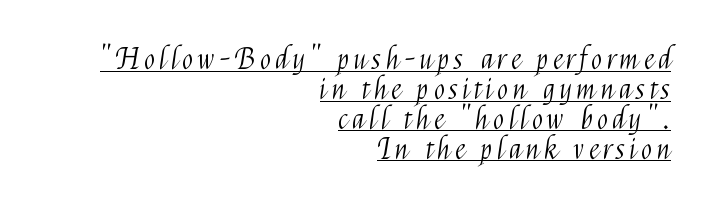
The type family on display is of the sans-serif kind. The weight would be labelled regular, book, light, or lighter still. Where is the straight margin? On the right.
